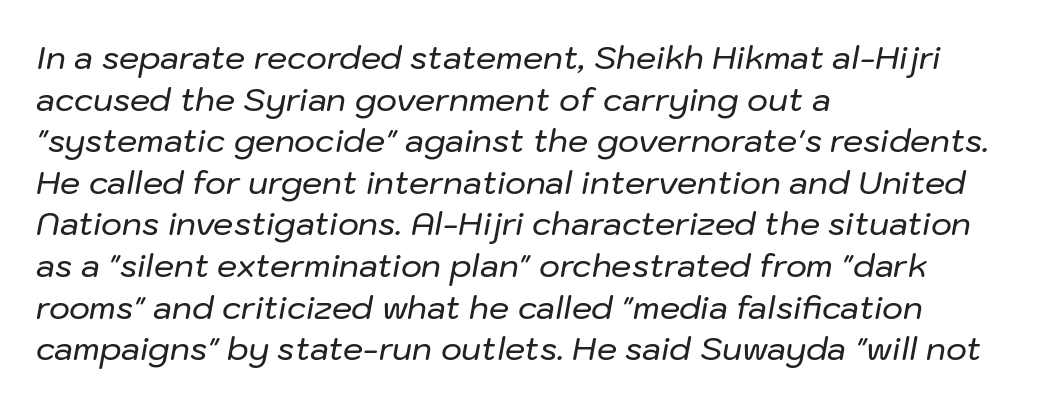
The image shows 32 px text type, italic (leaning right); set left-aligned, normal line spacing (1.3x), normal letter spacing, not underlined; low stroke contrast and a medium x-height.
